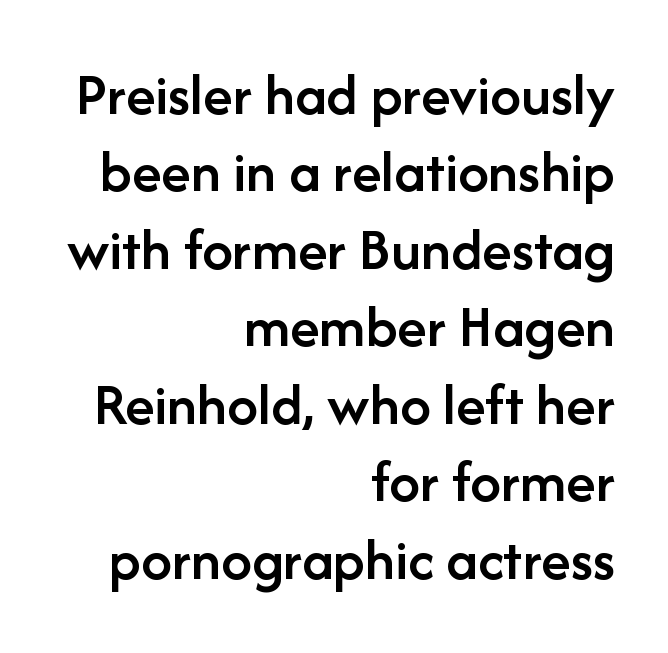
Is this a fixed-width face? No — the glyphs have proportional, varying widths. Tracking here is standard; glyphs follow each other at the usual distance. Vertical spacing — default. If you drew a ruler down the right edge, every line would touch it.
